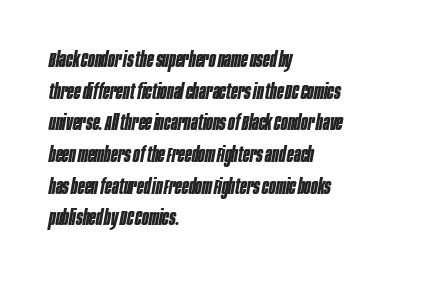
Q: Is the text bold? A: Yes.
Q: Is the text italic (slanted)? A: Yes, it leans right by about 10 degrees.
Q: Is the text underlined? A: No.
Q: How is the paragraph aligned? A: Left-aligned.
Q: Is the spacing between letters normal or unusually wide? A: Normal.
Q: Is the spacing between lines tight, normal or loose? A: Normal.
